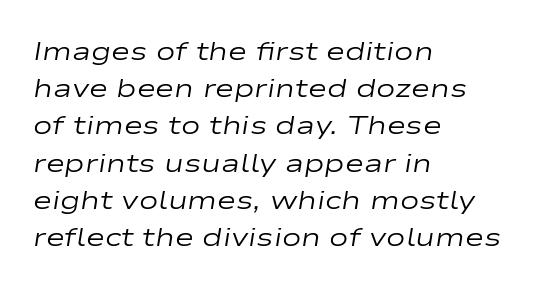
Vertical stems look standard width or narrower in stroke. This rendering features lettering with no underline. A typesetter would call this leading conventional body-copy spacing. Words appear dense and cohesive because spacing is normal.
